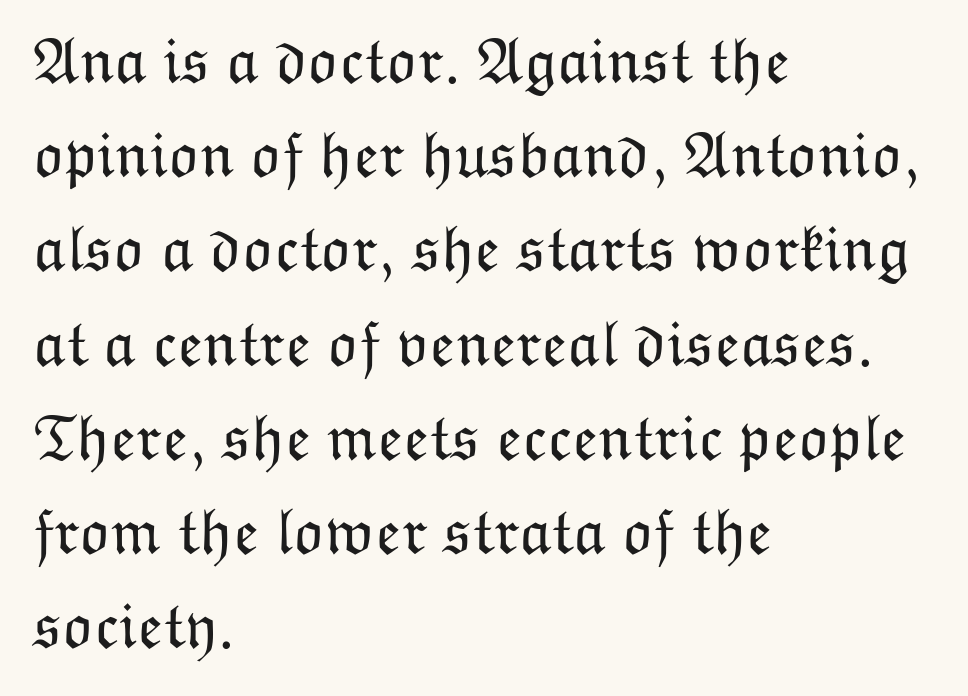
A student would call this left alignment; a typographer would say flush left, rag right. Here the designer chose a conventional face with non-uniform glyph widths. The font is comparable to plain body text, perhaps lighter. The axis of the letterforms is exactly vertical. A clean baseline with only descenders dipping below it. One glance says typical: line gaps are just what's usual.
